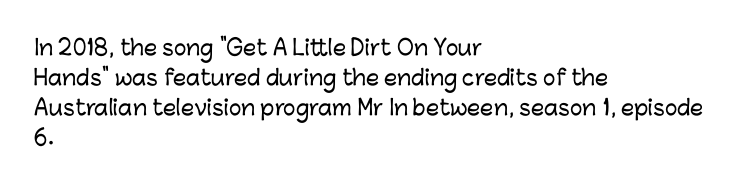
Q: Is the text italic (slanted)? A: No, it is upright.
Q: Is the text underlined? A: No.
Q: How is the paragraph aligned? A: Left-aligned.
Q: Is the spacing between letters normal or unusually wide? A: Normal.
Q: Is the spacing between lines tight, normal or loose? A: Normal.
